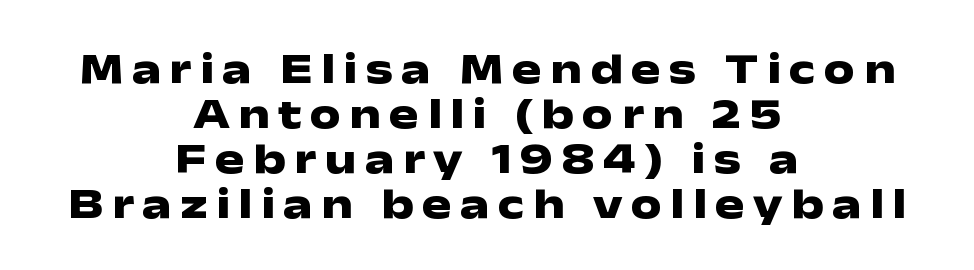
The type sits square on the baseline with zero lean. Successive baselines arrive quickly, one right under another. Type style note: lacks serifs. In CSS terms this would be text-align: center. Compared with an ordinary text face, these strokes are far heavier — a full bold.
